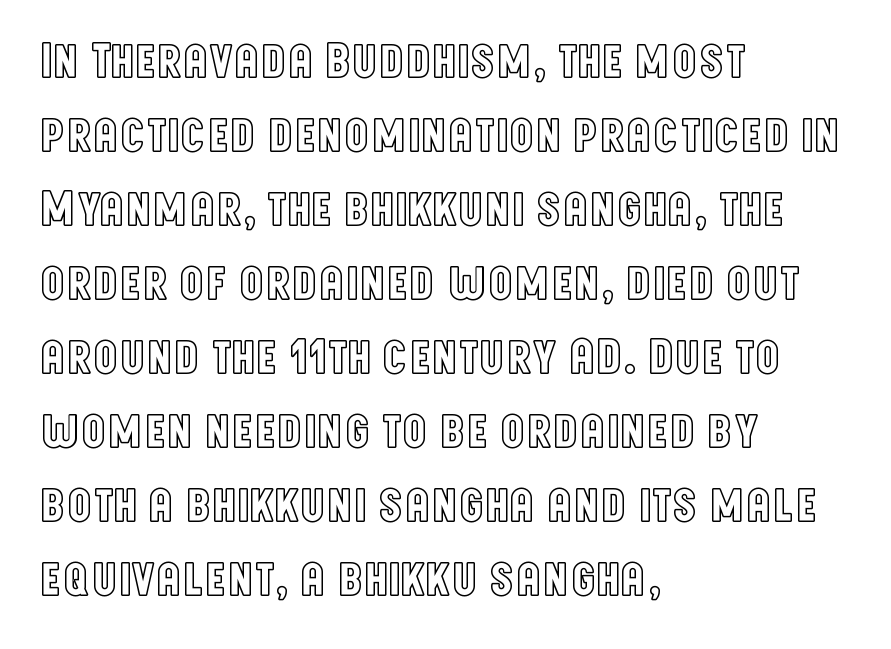
{"italic": "no", "width": "condensed", "x_height": "large", "monospaced": "no", "underline": "no", "align": "left", "line_spacing": "normal", "line_spacing_ratio": 1.48, "letter_spacing": "normal", "letter_spacing_em": 0.0, "glyph_px": 50}
